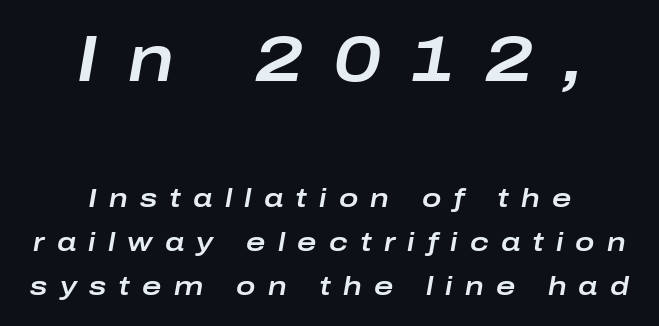
{"italic": "yes", "lean": "right", "slant_degrees": 10, "width": "wide", "stroke_contrast": "low", "x_height": "medium", "monospaced": "no", "underline": "no", "align": "center", "line_spacing": "normal", "line_spacing_ratio": 1.7, "letter_spacing": "wide", "letter_spacing_em": 0.47, "larger_block": "first", "size_ratio": 2.46, "glyph_px": 64}
